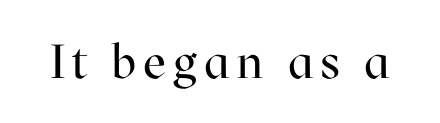
Q: Is the text bold? A: No.
Q: Is the text italic (slanted)? A: No, it is upright.
Q: Is the typeface a serif or a sans-serif typeface? A: Serif.
Q: Is the text underlined? A: No.
Q: Width (condensed, normal, or wide)? A: Normal.
Q: Stroke contrast? A: High.
Q: x-height? A: Medium.
Q: Monospaced? A: No.
